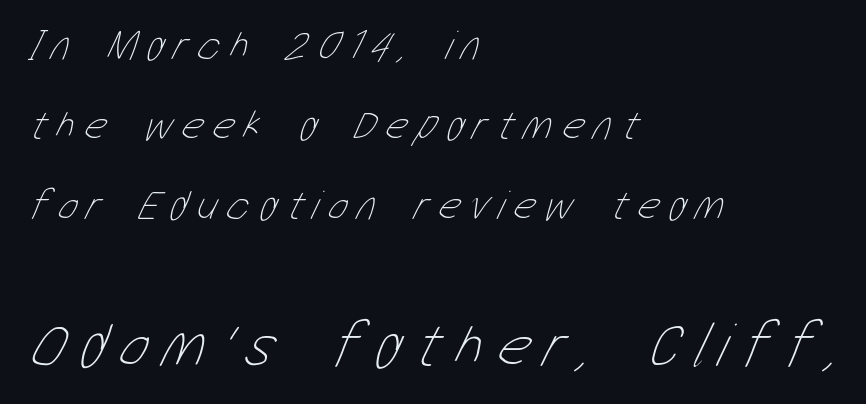
Q: Is the text bold? A: No.
Q: Is the text underlined? A: No.
Q: How is the paragraph aligned? A: Left-aligned.
Q: Is the spacing between letters normal or unusually wide? A: Unusually wide.
Q: Is the spacing between lines tight, normal or loose? A: Loose.
Q: Which block of text is set in a larger size, the first (top) or the second (bottom)? A: The second (bottom) one.
Q: Width (condensed, normal, or wide)? A: Condensed.
Q: Stroke contrast? A: Low.
Q: x-height? A: Medium.
Q: Monospaced? A: No.
